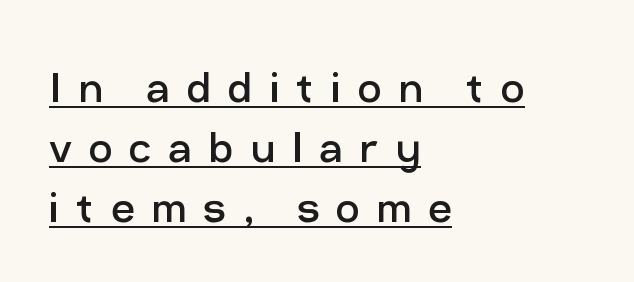
Q: Is the text bold? A: No.
Q: Is the text italic (slanted)? A: No, it is upright.
Q: Is the typeface a serif or a sans-serif typeface? A: Sans-serif.
Q: Is the text underlined? A: Yes.
Q: How is the paragraph aligned? A: Left-aligned.
Q: Is the spacing between letters normal or unusually wide? A: Unusually wide.
Q: Is the spacing between lines tight, normal or loose? A: Tight.
Q: Width (condensed, normal, or wide)? A: Normal.
Q: Stroke contrast? A: Low.
Q: x-height? A: Medium.
Q: Monospaced? A: No.
